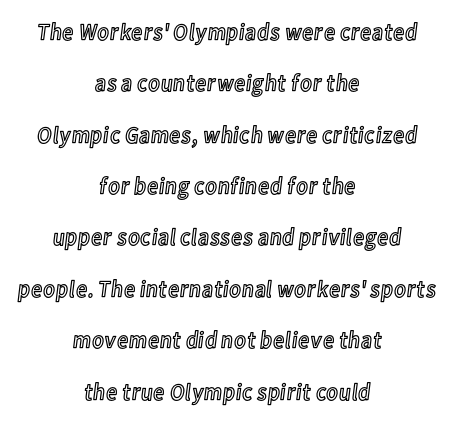
{"underline": "no", "align": "center", "line_spacing": "loose", "line_spacing_ratio": 2.14, "letter_spacing": "normal", "letter_spacing_em": 0.0, "glyph_px": 24}
